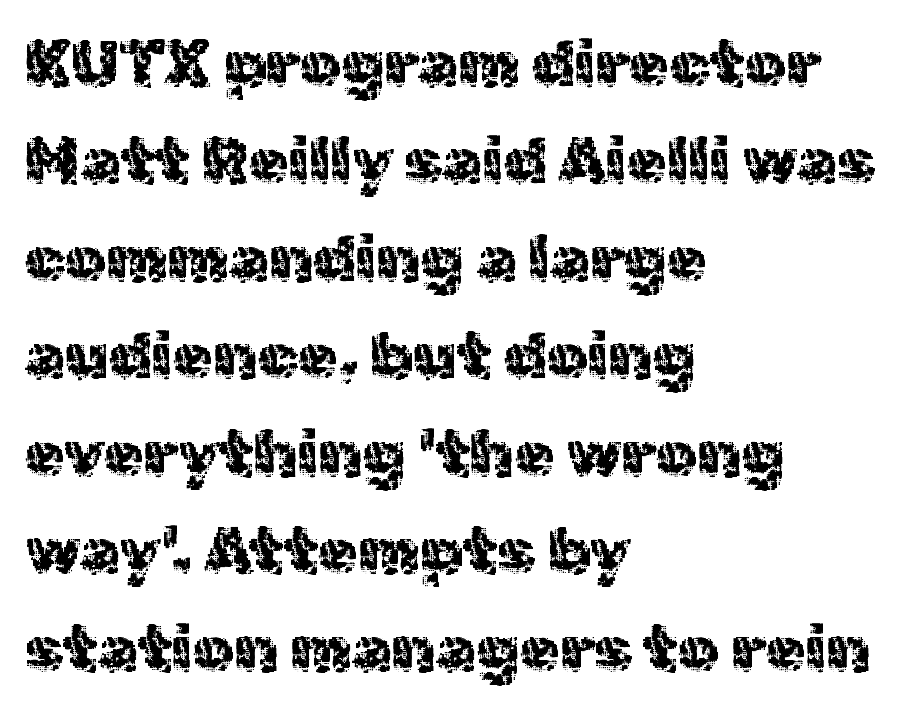
Q: Is the text italic (slanted)? A: No, it is upright.
Q: Is the typeface a serif or a sans-serif typeface? A: Sans-serif.
Q: Is the text underlined? A: No.
Q: How is the paragraph aligned? A: Left-aligned.
Q: Is the spacing between letters normal or unusually wide? A: Normal.
Q: Is the spacing between lines tight, normal or loose? A: Normal.
Q: Width (condensed, normal, or wide)? A: Normal.
Q: x-height? A: Medium.
Q: Monospaced? A: No.
